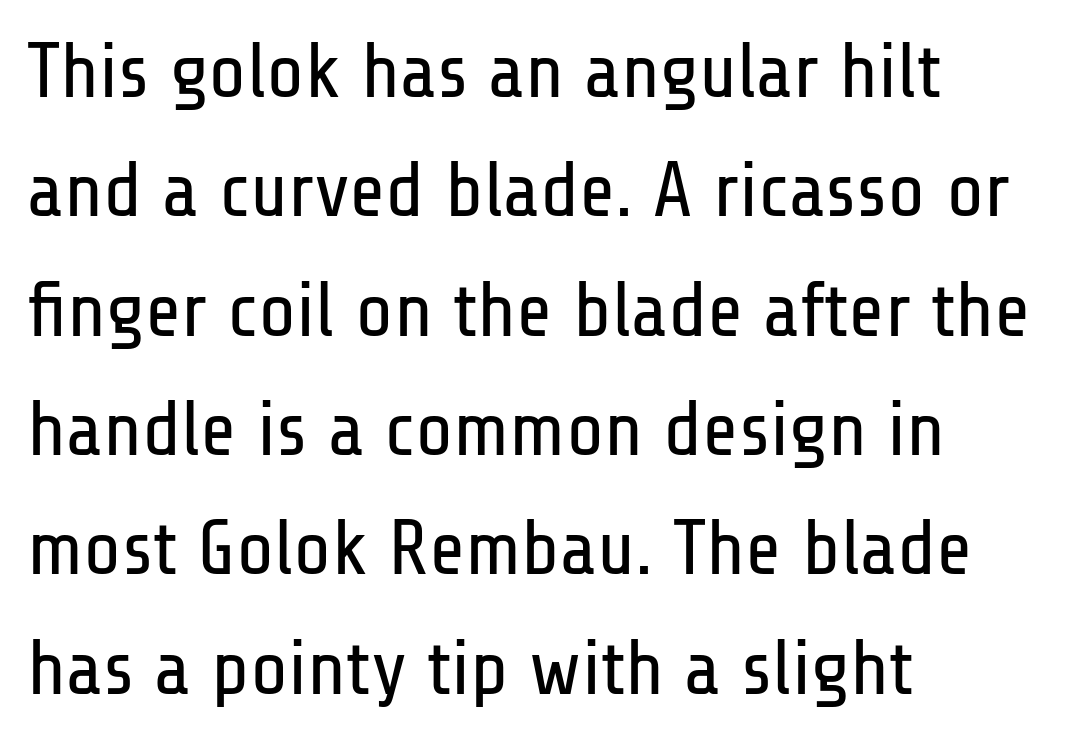
The image shows 78 px regular-weight, condensed sans-serif type, upright; set left-aligned, normal line spacing (1.53x), normal letter spacing, not underlined; low stroke contrast and a medium x-height.
